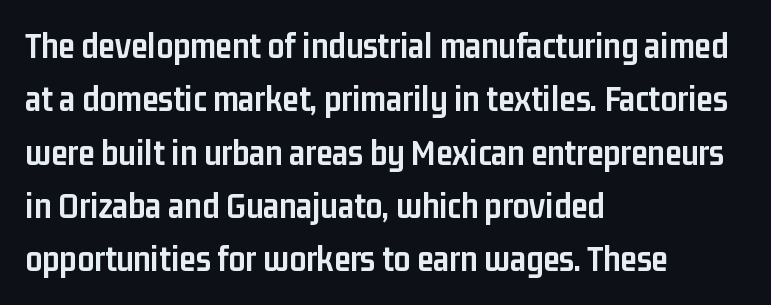
{"serif": "no", "italic": "no", "bold": "yes", "weight": "semibold", "width": "condensed", "stroke_contrast": "low", "x_height": "medium", "monospaced": "no", "underline": "no", "align": "left", "line_spacing": "normal", "line_spacing_ratio": 1.44, "letter_spacing": "normal", "letter_spacing_em": 0.0, "glyph_px": 37}
